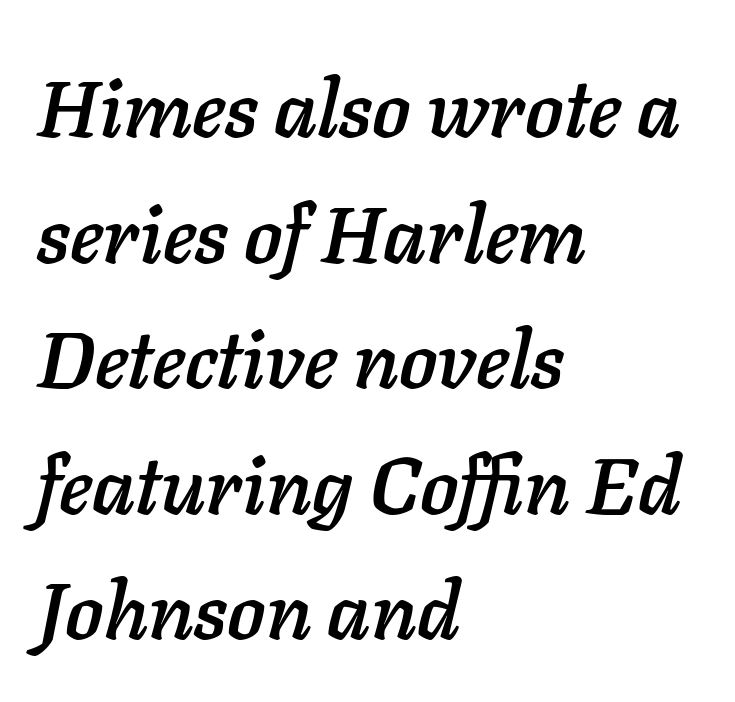
The image shows 80 px text type, italic (leaning right); set left-aligned, normal line spacing (1.57x), normal letter spacing, not underlined; low stroke contrast and a medium x-height.
